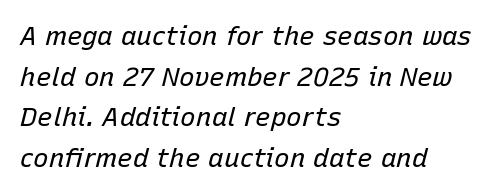
Emphasis-style slanted type is in use. Think standard paragraph weight, or any step lighter than that. Layout note: lines flush left. The line texture is even and compact thanks to regular tracking.
